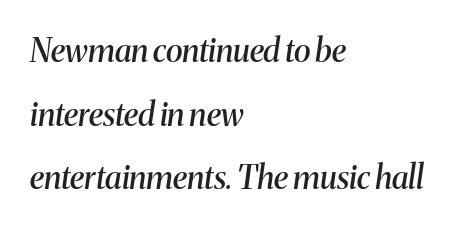
Line starts are locked; line ends wander. In terms of letterform style, serifs are clearly present. The text carries the slant typical of an italic or oblique font. Each word holds together tightly as a unit, with standard inter-letter gaps. Each letter keeps its own natural width here, so spacing adapts to shape.
